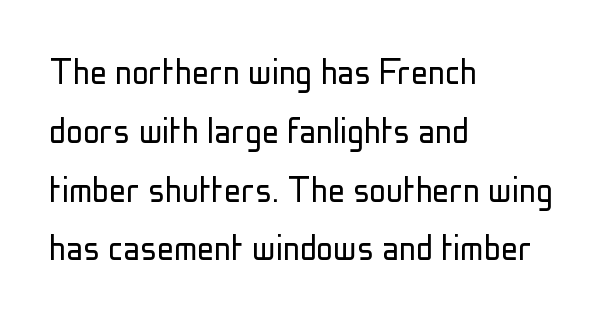
{"serif": "no", "italic": "no", "bold": "no", "weight": "light", "width": "condensed", "stroke_contrast": "low", "x_height": "medium", "monospaced": "no", "underline": "no", "align": "left", "line_spacing": "normal", "line_spacing_ratio": 1.4, "letter_spacing": "normal", "letter_spacing_em": 0.0, "glyph_px": 42}
